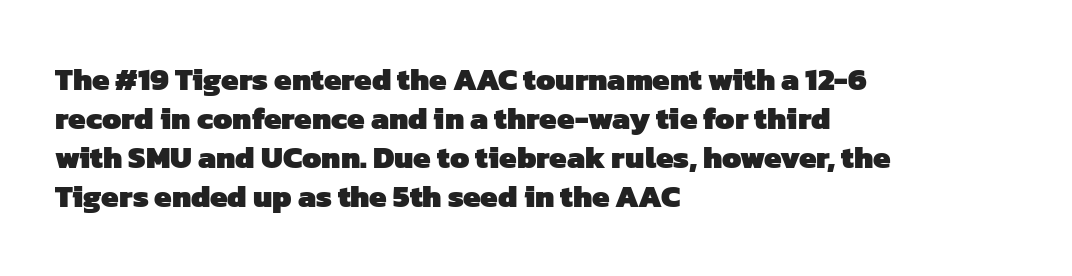
The image shows 31 px heavy sans-serif type; set left-aligned, normal line spacing (1.26x), normal letter spacing, not underlined; low stroke contrast and a medium x-height.
